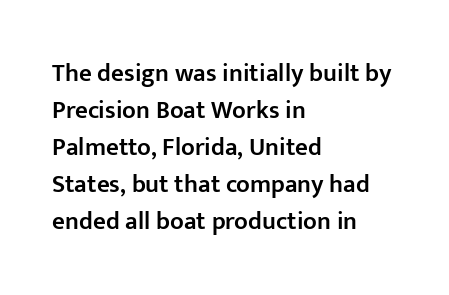
Posture: upright roman. The string is rendered with underlining switched off. Layout note: lines flush left. The line texture is even and compact thanks to regular tracking.
